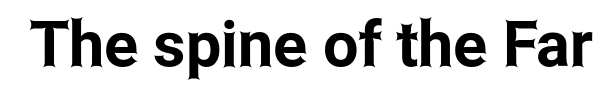
The image shows 63 px condensed sans-serif type, upright; set normal letter spacing, not underlined; low stroke contrast and a medium x-height.
